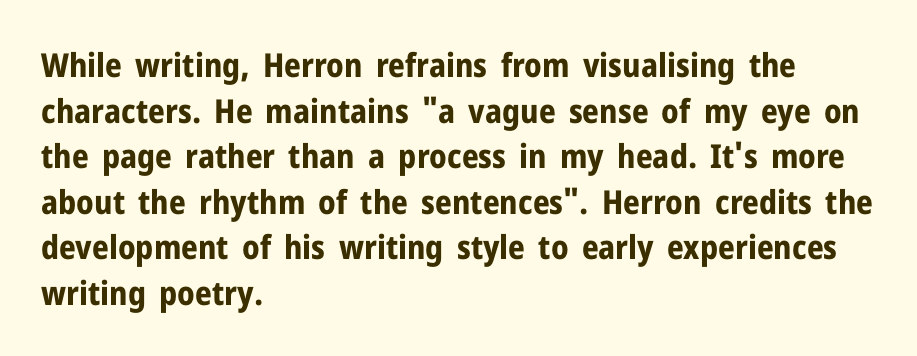
Q: Is the text bold? A: Yes.
Q: Is the text italic (slanted)? A: No, it is upright.
Q: Is the typeface a serif or a sans-serif typeface? A: Sans-serif.
Q: Is the text underlined? A: No.
Q: How is the paragraph aligned? A: Left-aligned.
Q: Is the spacing between letters normal or unusually wide? A: Normal.
Q: Is the spacing between lines tight, normal or loose? A: Normal.
Q: Width (condensed, normal, or wide)? A: Normal.
Q: Stroke contrast? A: Low.
Q: x-height? A: Medium.
Q: Monospaced? A: No.
